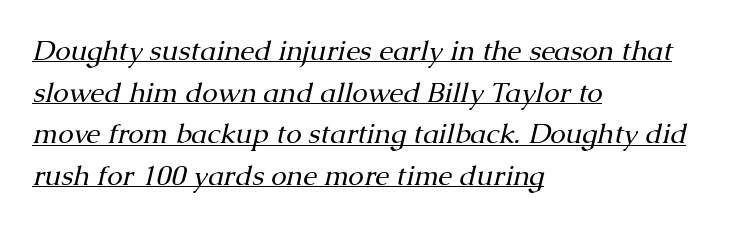
Q: Is the text bold? A: No.
Q: Is the text italic (slanted)? A: Yes, it leans right by about 13 degrees.
Q: Is the typeface a serif or a sans-serif typeface? A: Serif.
Q: Is the text underlined? A: Yes.
Q: How is the paragraph aligned? A: Left-aligned.
Q: Is the spacing between letters normal or unusually wide? A: Normal.
Q: Is the spacing between lines tight, normal or loose? A: Normal.
Q: Width (condensed, normal, or wide)? A: Normal.
Q: Stroke contrast? A: Medium.
Q: x-height? A: Medium.
Q: Monospaced? A: No.
